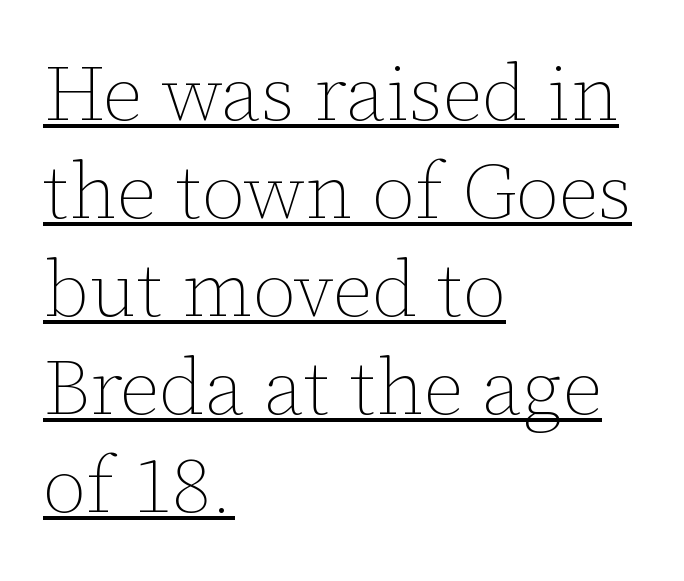
Words appear dense and cohesive because spacing is normal. The sample's only ornament is a line tracing under the words. Rendered with straight, roman letterforms. The weight would be labelled regular, book, light, or lighter still.
